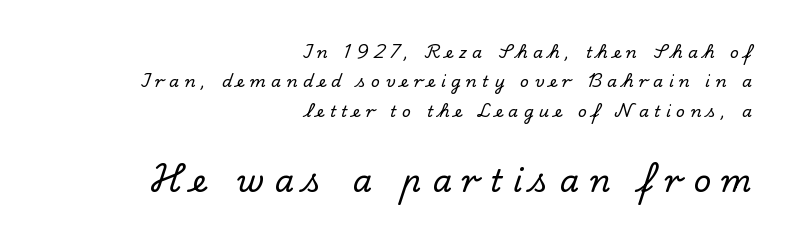
The image shows 31 px serif type; set right-aligned, line spacing 1.83x, unusually wide letter spacing (+0.34 em), not underlined; the second (bottom) block is 1.94x larger; low stroke contrast and a small x-height.
